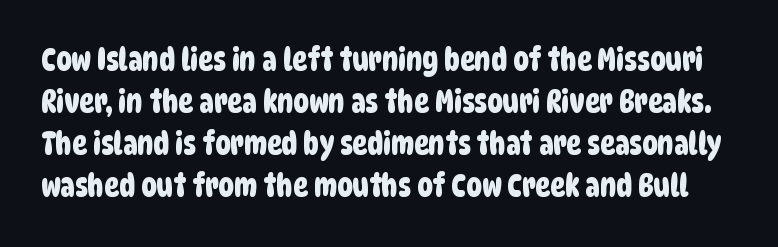
The image shows 31 px condensed sans-serif type; set normal line spacing (1.36x), normal letter spacing, not underlined; low stroke contrast and a large x-height.
